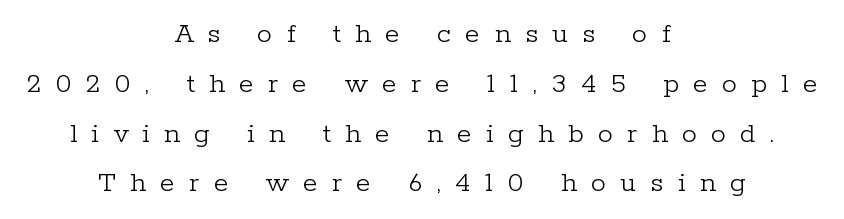
The image shows 30 px light serif type, upright; set centered, normal line spacing (1.66x), unusually wide letter spacing (+0.48 em), not underlined; low stroke contrast and a medium x-height.
